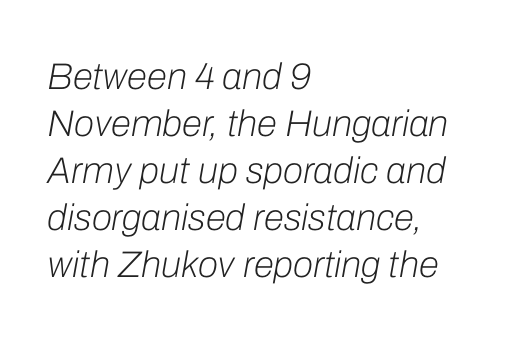
{"italic": "yes", "lean": "right", "slant_degrees": 10, "bold": "no", "weight": "light", "width": "normal", "stroke_contrast": "low", "x_height": "medium", "monospaced": "no", "underline": "no", "align": "left", "line_spacing": "normal", "line_spacing_ratio": 1.27, "letter_spacing": "normal", "letter_spacing_em": 0.0, "glyph_px": 37}
